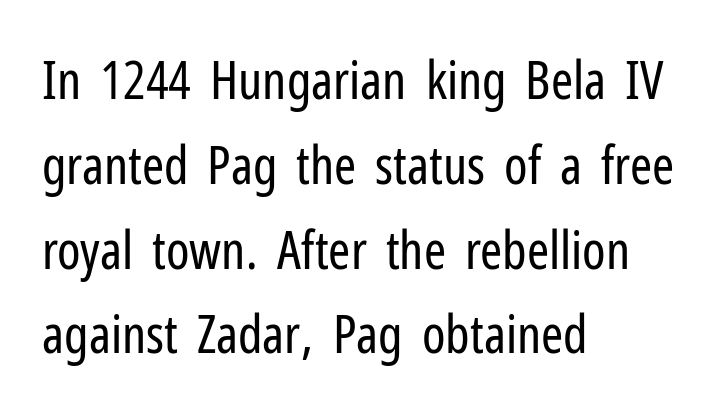
Q: Is the text bold? A: No.
Q: Is the text italic (slanted)? A: No, it is upright.
Q: Is the typeface a serif or a sans-serif typeface? A: Sans-serif.
Q: Is the text underlined? A: No.
Q: How is the paragraph aligned? A: Left-aligned.
Q: Is the spacing between letters normal or unusually wide? A: Normal.
Q: Is the spacing between lines tight, normal or loose? A: Normal.
Q: Width (condensed, normal, or wide)? A: Condensed.
Q: Stroke contrast? A: Low.
Q: x-height? A: Medium.
Q: Monospaced? A: No.
